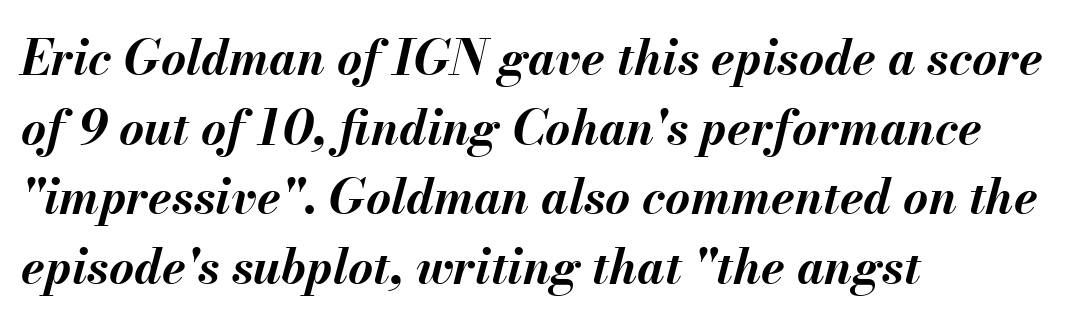
The image shows 48 px bold type, italic (leaning right); set left-aligned, normal line spacing (1.45x), normal letter spacing, not underlined; medium stroke contrast and a small x-height.
